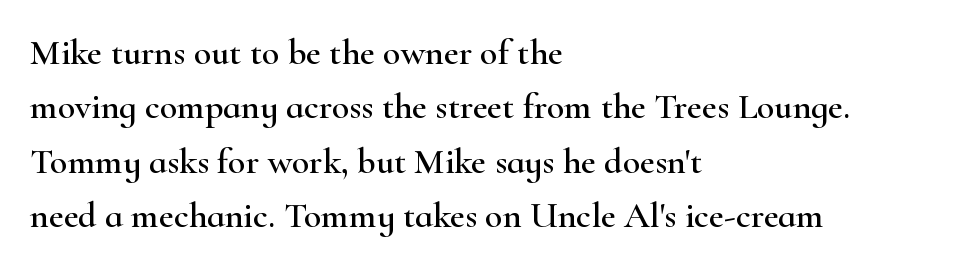
The image shows 36 px wide serif type, upright; set left-aligned, normal line spacing (1.51x), normal letter spacing, not underlined; high stroke contrast and a small x-height.
